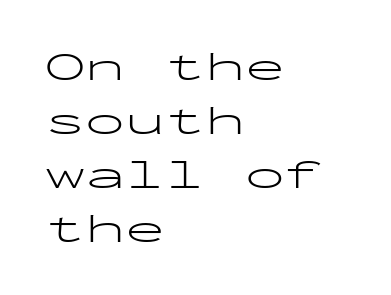
The image shows 40 px light, wide sans-serif type, upright, monospaced; set left-aligned, normal line spacing (1.35x), normal letter spacing, not underlined; low stroke contrast and a medium x-height.
